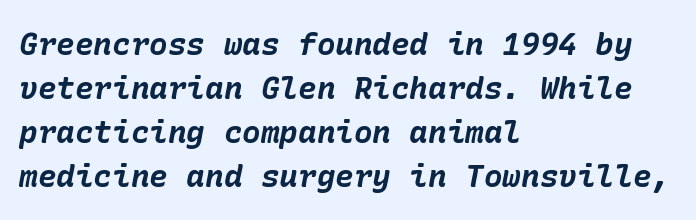
The image shows 31 px bold type, italic (leaning right); set left-aligned, normal line spacing (1.42x), normal letter spacing, not underlined; low stroke contrast and a medium x-height.
